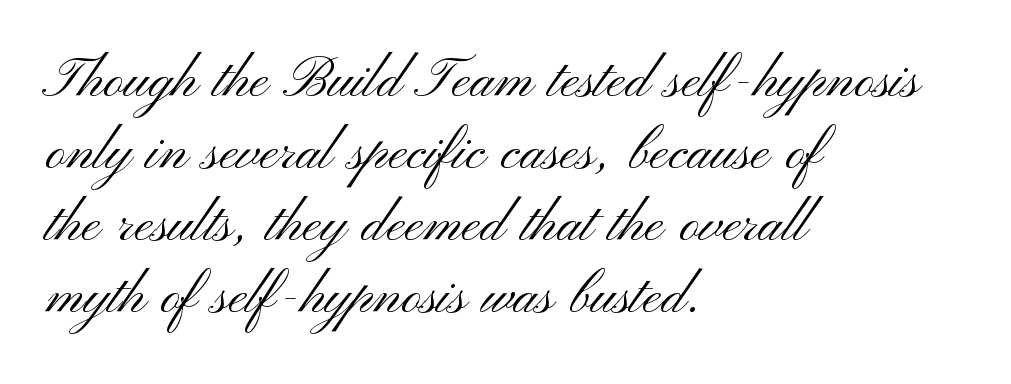
Q: Is the text bold? A: No.
Q: Is the text italic (slanted)? A: Yes.
Q: Is the typeface a serif or a sans-serif typeface? A: Sans-serif.
Q: Is the text underlined? A: No.
Q: How is the paragraph aligned? A: Left-aligned.
Q: Is the spacing between letters normal or unusually wide? A: Normal.
Q: Is the spacing between lines tight, normal or loose? A: Tight.
Q: Width (condensed, normal, or wide)? A: Wide.
Q: Stroke contrast? A: Medium.
Q: x-height? A: Small.
Q: Monospaced? A: No.
